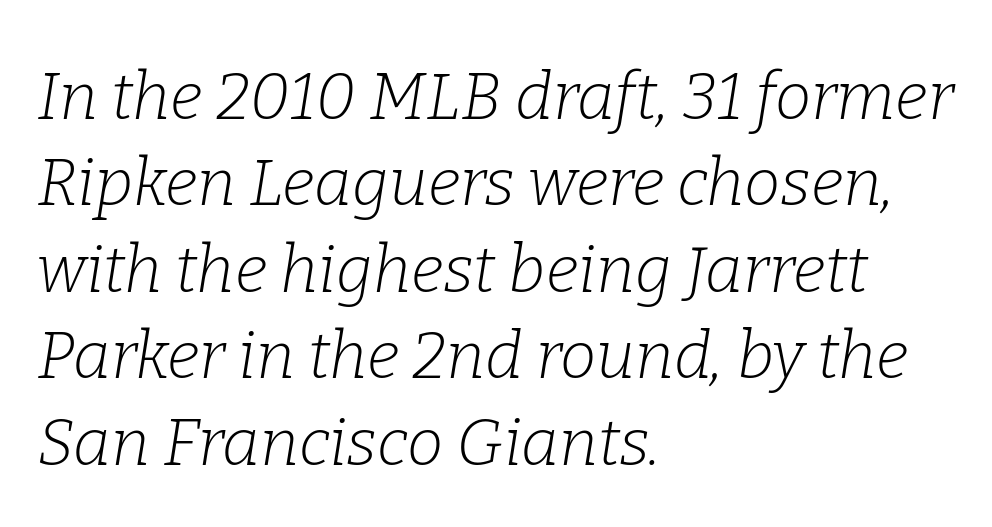
Is the block centered? No — it sits flush against the left margin. A typesetter would mark this as italic. Glance below the letters and you will spot only blank space. Small tapered or slab feet sit at the stroke ends, so this counts as serif. Words appear dense and cohesive because spacing is normal.
